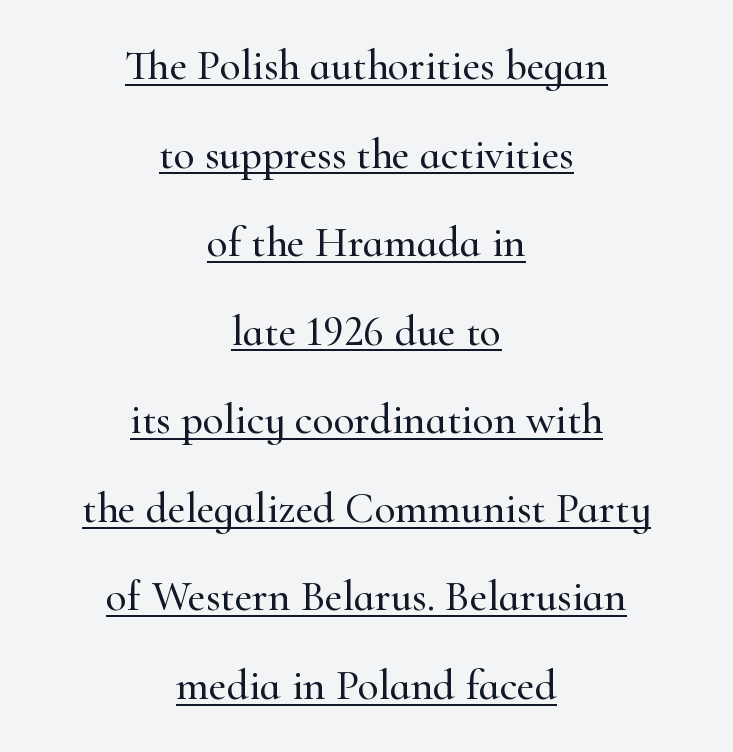
{"serif": "yes", "italic": "no", "width": "normal", "stroke_contrast": "high", "x_height": "small", "monospaced": "no", "underline": "yes", "align": "center", "line_spacing": "loose", "line_spacing_ratio": 2.06, "letter_spacing": "normal", "letter_spacing_em": 0.0, "glyph_px": 43}
